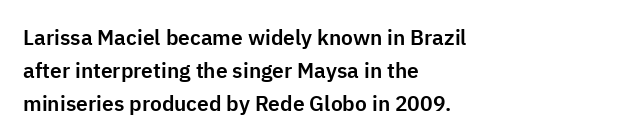
Q: Is the text italic (slanted)? A: No, it is upright.
Q: Is the text underlined? A: No.
Q: How is the paragraph aligned? A: Left-aligned.
Q: Is the spacing between letters normal or unusually wide? A: Normal.
Q: Is the spacing between lines tight, normal or loose? A: Normal.
